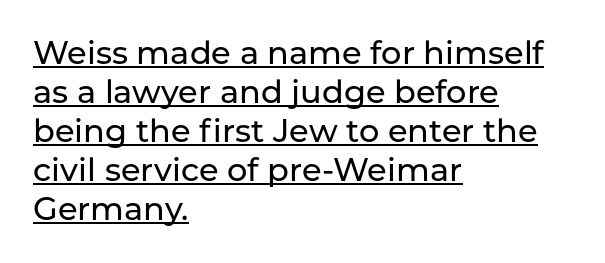
These lines keep a tight, regular rhythm from letter to letter. The letters advance in unequal steps, a hallmark of proportional type. The rendered words wear a rule along their underside. The rendering shows plain stroke endings on the letterforms — a sans-serif design. A student would call this left alignment; a typographer would say flush left, rag right. Is there any slant? The stems are plumb.
